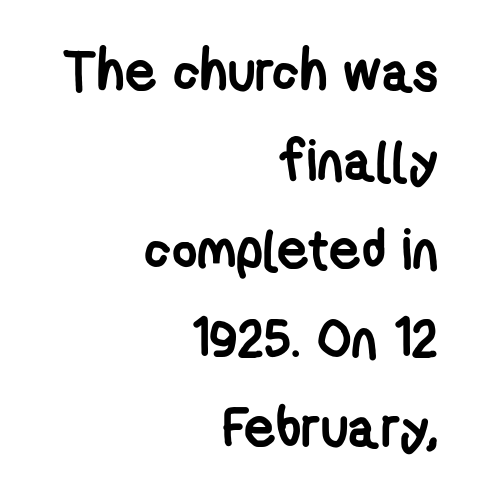
The image shows 55 px semibold, condensed sans-serif type; set right-aligned, normal line spacing (1.62x), normal letter spacing, not underlined; low stroke contrast and a medium x-height.
